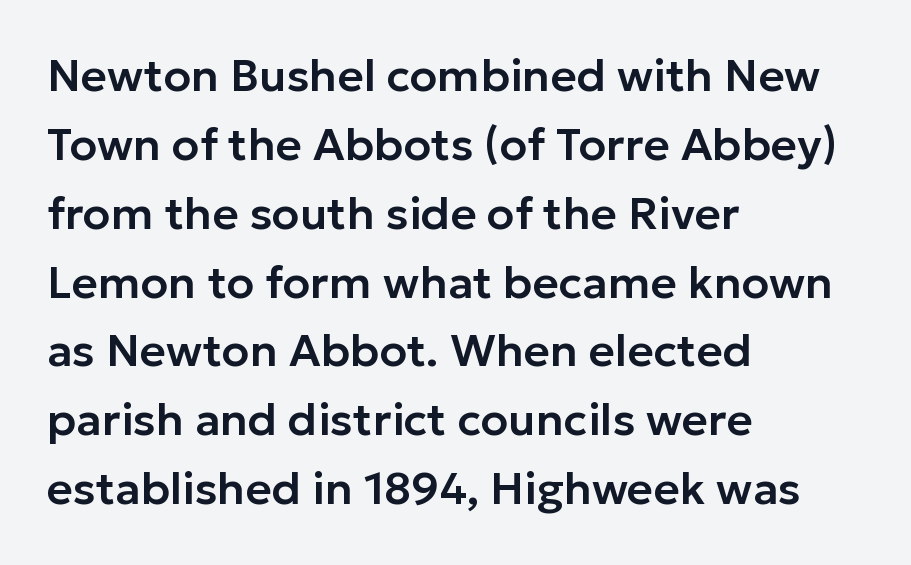
Characters follow at the spacing the type designer built in. No italicization has been applied; the sample stays upright. Looks like regular typesetting: each glyph gets only the width it needs. The vertical gap from one line to the next is medium.
